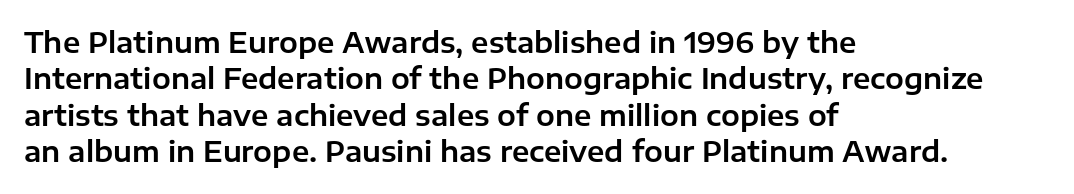
Q: Is the text italic (slanted)? A: No, it is upright.
Q: Is the typeface a serif or a sans-serif typeface? A: Sans-serif.
Q: Is the text underlined? A: No.
Q: How is the paragraph aligned? A: Left-aligned.
Q: Is the spacing between letters normal or unusually wide? A: Normal.
Q: Is the spacing between lines tight, normal or loose? A: Normal.
Q: Width (condensed, normal, or wide)? A: Normal.
Q: Stroke contrast? A: Low.
Q: x-height? A: Medium.
Q: Monospaced? A: No.
